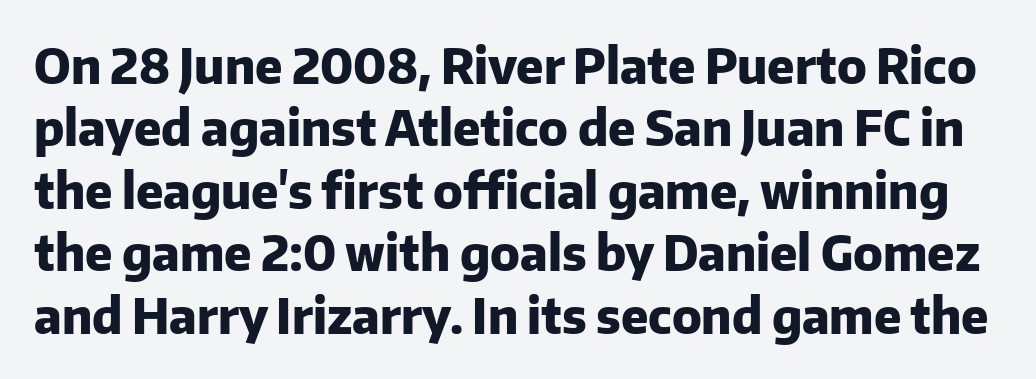
The image shows 48 px heavy sans-serif type, upright; set normal line spacing (1.3x), normal letter spacing, not underlined; low stroke contrast and a medium x-height.
